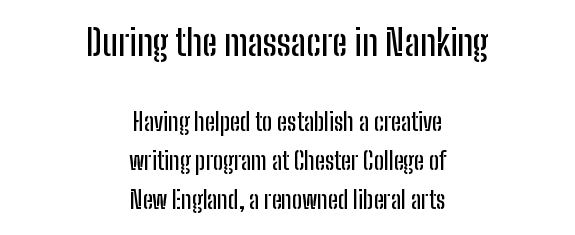
Q: Is the text italic (slanted)? A: No, it is upright.
Q: Is the typeface a serif or a sans-serif typeface? A: Sans-serif.
Q: Is the text underlined? A: No.
Q: How is the paragraph aligned? A: Centered.
Q: Is the spacing between letters normal or unusually wide? A: Normal.
Q: Is the spacing between lines tight, normal or loose? A: Normal.
Q: Which block of text is set in a larger size, the first (top) or the second (bottom)? A: The first (top) one.
Q: Width (condensed, normal, or wide)? A: Condensed.
Q: Stroke contrast? A: Low.
Q: x-height? A: Medium.
Q: Monospaced? A: No.
